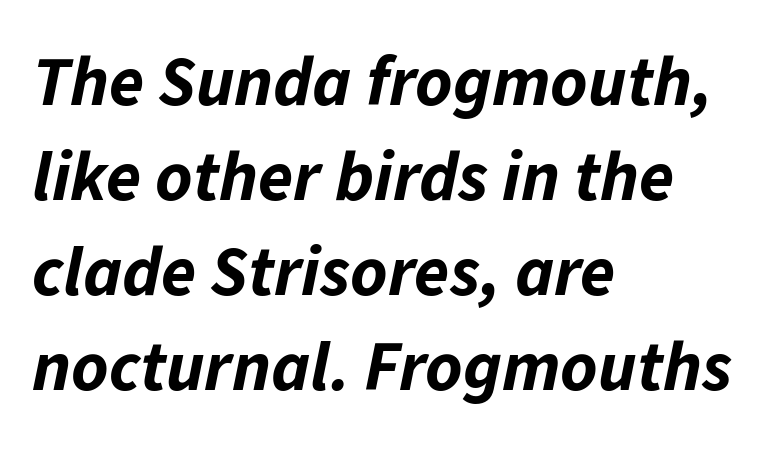
The image shows 71 px bold type, italic (leaning right); set left-aligned, normal line spacing (1.34x), normal letter spacing, not underlined; low stroke contrast and a medium x-height.
